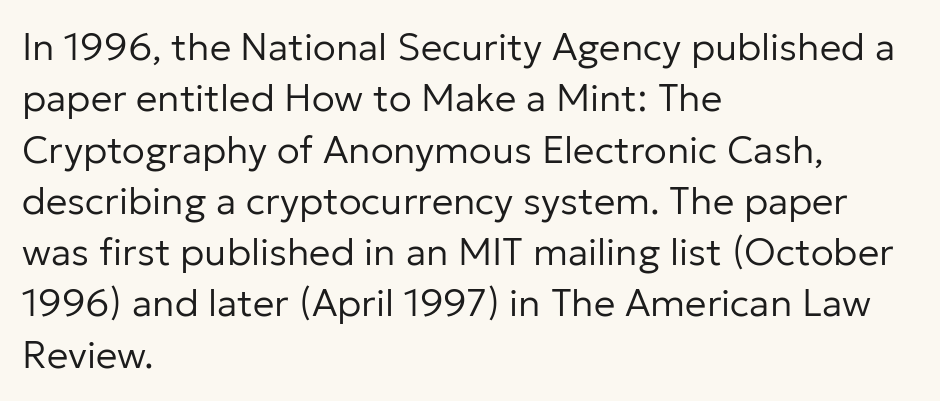
The image shows 38 px regular-weight sans-serif type, upright; set left-aligned, normal line spacing (1.35x), normal letter spacing, not underlined; low stroke contrast and a medium x-height.
